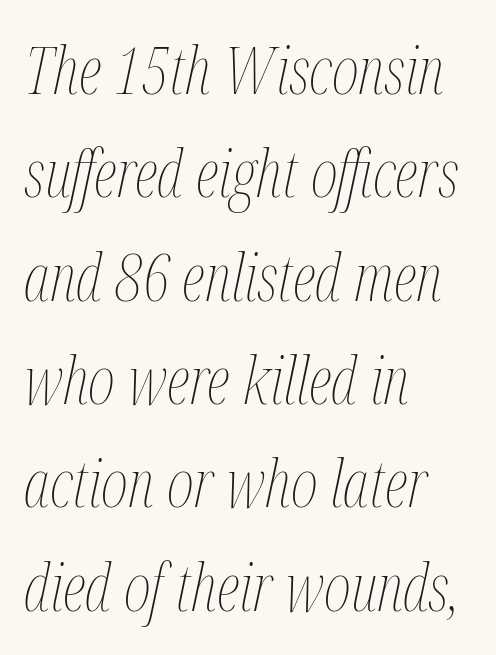
The image shows 65 px thin, condensed type, italic (leaning right); set left-aligned, normal line spacing (1.59x), normal letter spacing, not underlined; medium stroke contrast and a medium x-height.
